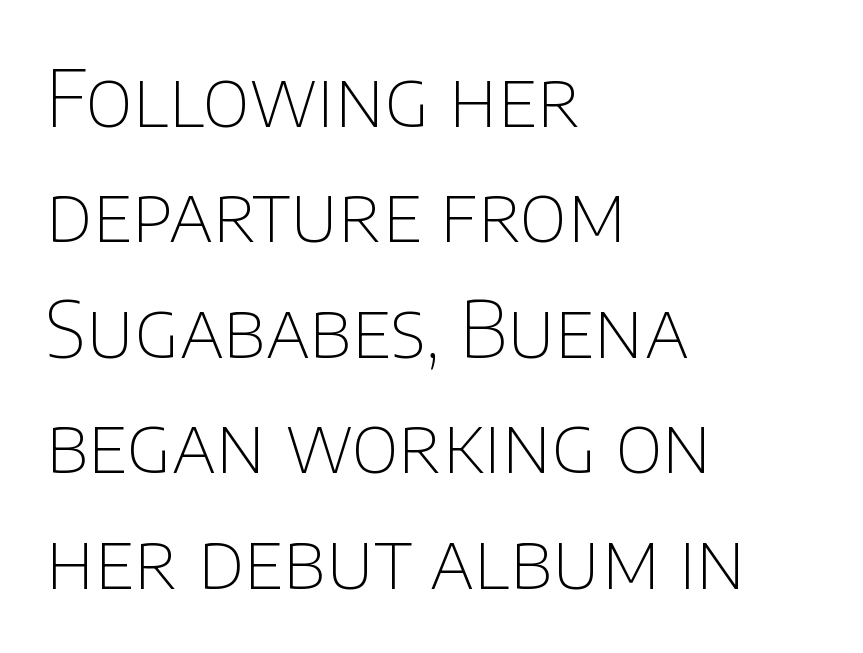
Plain, unruled lines of type. Nothing unusual about the tracking: characters are spaced as the font intends. Do the letters lean? They stand straight. The passage shown is not bold in any degree. Note: no serifs on the glyphs. Horizontal bands of white between lines are of average thickness.
